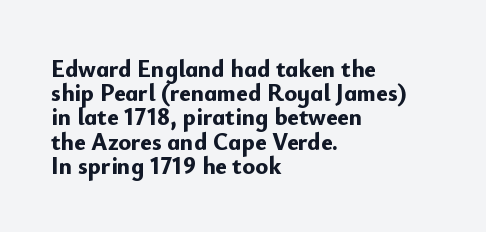
Unlike italic type, these characters show no tilt at all. These lines keep a tight, regular rhythm from letter to letter. Nobody drew a line under any word here. Weight: bold. Compared with typical paragraphs, the rows here are closer together. Left-aligned paragraph, ragged on the right.
